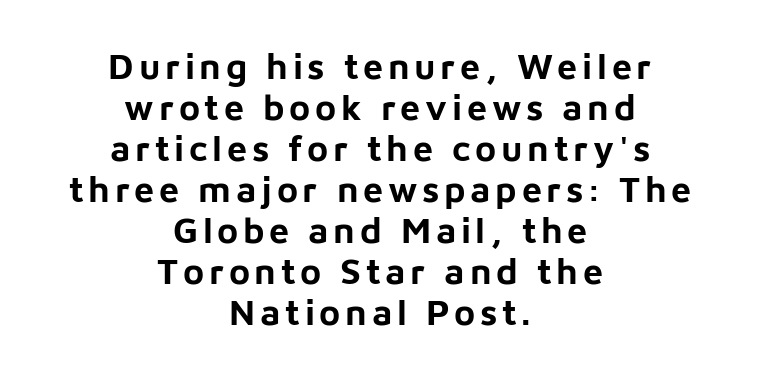
{"serif": "no", "italic": "no", "bold": "yes", "weight": "bold", "width": "normal", "stroke_contrast": "low", "x_height": "medium", "monospaced": "no", "underline": "no", "align": "center", "line_spacing": "tight", "line_spacing_ratio": 1.14, "glyph_px": 36}
